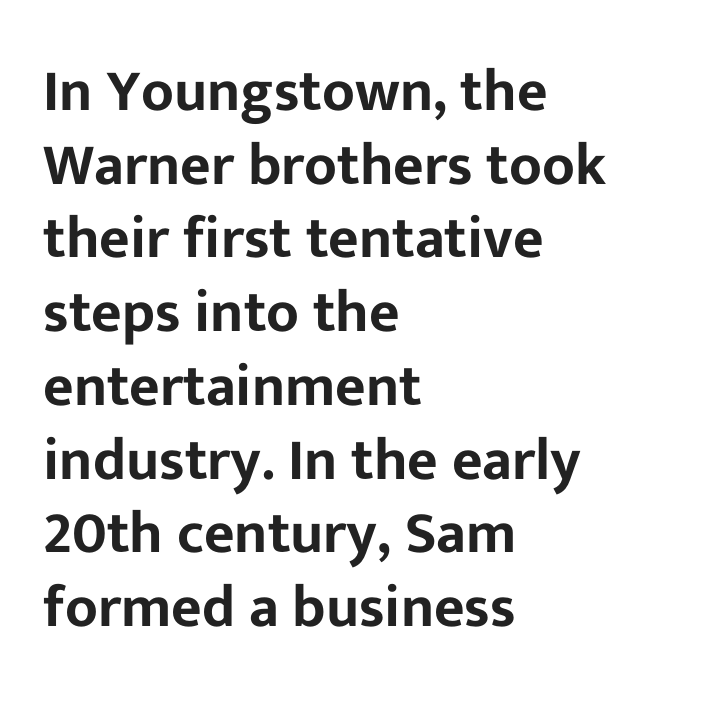
Q: Is the text italic (slanted)? A: No, it is upright.
Q: Is the typeface a serif or a sans-serif typeface? A: Sans-serif.
Q: Is the text underlined? A: No.
Q: How is the paragraph aligned? A: Left-aligned.
Q: Is the spacing between letters normal or unusually wide? A: Normal.
Q: Is the spacing between lines tight, normal or loose? A: Normal.
Q: Width (condensed, normal, or wide)? A: Normal.
Q: Stroke contrast? A: Low.
Q: x-height? A: Medium.
Q: Monospaced? A: No.
